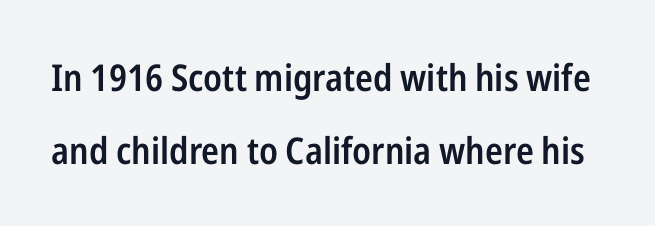
Do the letters lean? They stand straight. How would I describe the line gaps? Wide and relaxed. Here the designer chose a conventional face with non-uniform glyph widths. Descenders hang freely into open space.
